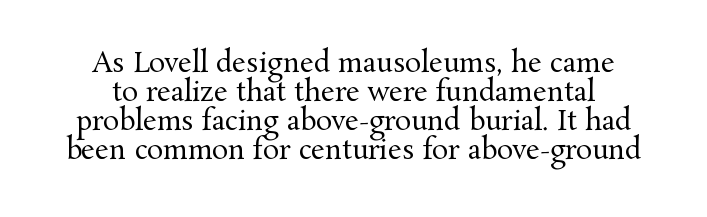
Each row of text sits above clean, open space. Vertically, the passage feels compressed, each row crowding the next. The letterforms sit at book weight or below. This sample is center-justified, so both line endings float freely.
